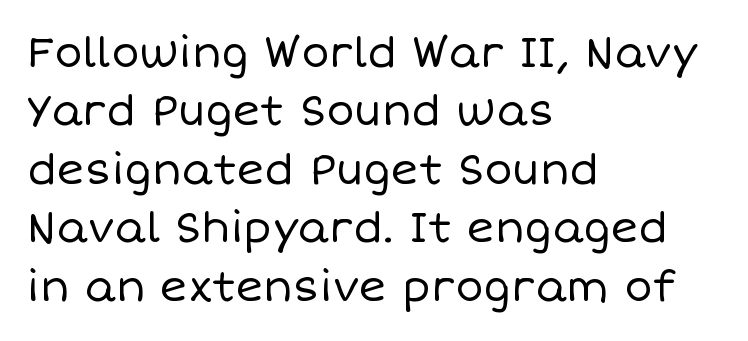
No italicization has been applied; the sample stays upright. Characters follow at the spacing the type designer built in. You could not count columns in this text — the font is proportionally spaced. The lines are quadded left. Unbolded letterforms with no extra heft.
